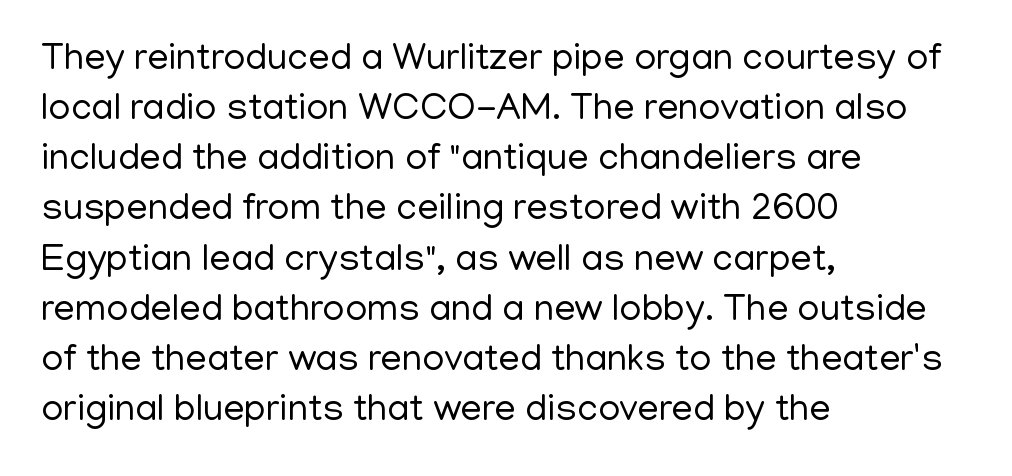
Q: Is the text bold? A: No.
Q: Is the text italic (slanted)? A: No, it is upright.
Q: Is the typeface a serif or a sans-serif typeface? A: Sans-serif.
Q: Is the text underlined? A: No.
Q: How is the paragraph aligned? A: Left-aligned.
Q: Is the spacing between letters normal or unusually wide? A: Normal.
Q: Is the spacing between lines tight, normal or loose? A: Normal.
Q: Width (condensed, normal, or wide)? A: Normal.
Q: Stroke contrast? A: Low.
Q: x-height? A: Medium.
Q: Monospaced? A: No.
